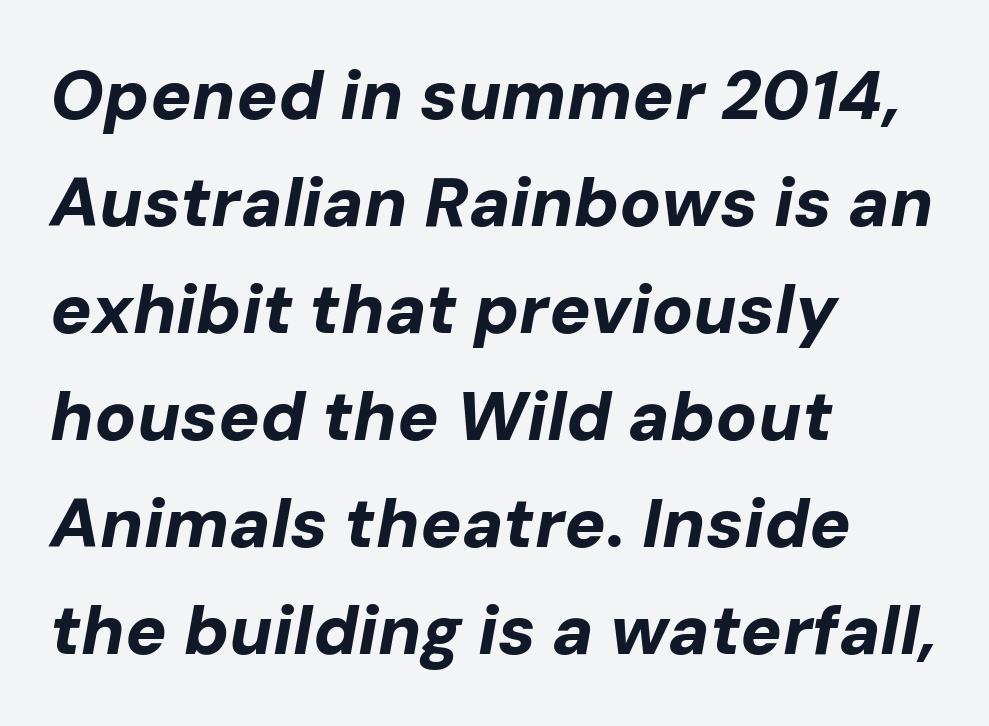
{"italic": "yes", "lean": "right", "slant_degrees": 10, "bold": "yes", "weight": "bold", "width": "normal", "stroke_contrast": "low", "x_height": "medium", "monospaced": "no", "underline": "no", "align": "left", "line_spacing": "normal", "line_spacing_ratio": 1.55, "letter_spacing": "normal", "letter_spacing_em": 0.0, "glyph_px": 69}
